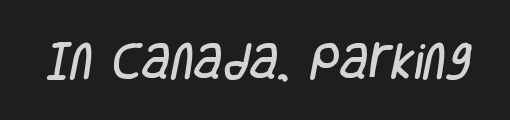
{"serif": "no", "width": "condensed", "stroke_contrast": "low", "x_height": "large", "monospaced": "no", "underline": "no", "letter_spacing": "normal", "letter_spacing_em": 0.0, "glyph_px": 40}
